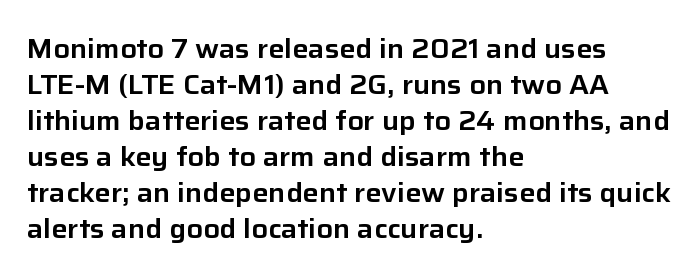
The image shows 27 px text type, upright; set left-aligned, normal line spacing (1.33x), normal letter spacing, not underlined.
